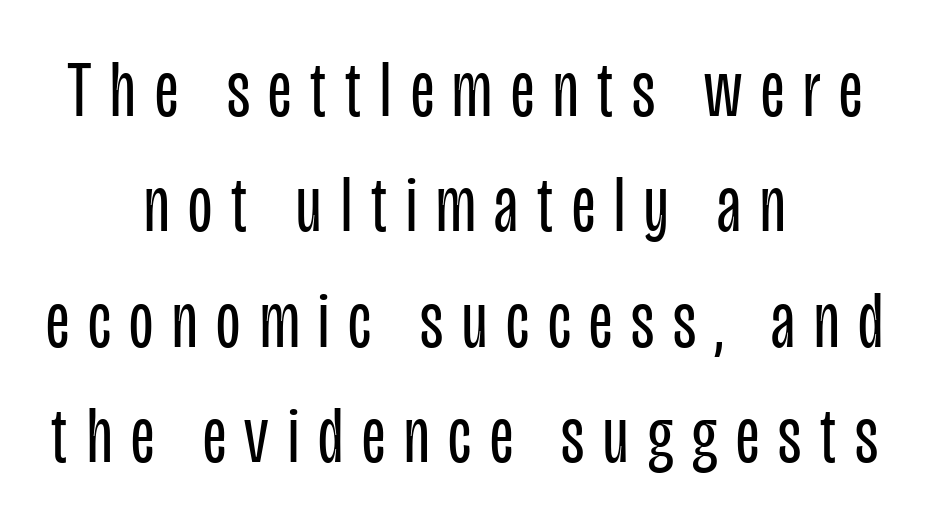
{"serif": "no", "italic": "no", "bold": "no", "weight": "regular", "width": "condensed", "stroke_contrast": "low", "x_height": "large", "monospaced": "no", "underline": "no", "align": "center", "line_spacing": "normal", "line_spacing_ratio": 1.46, "letter_spacing": "wide", "letter_spacing_em": 0.24, "glyph_px": 79}
